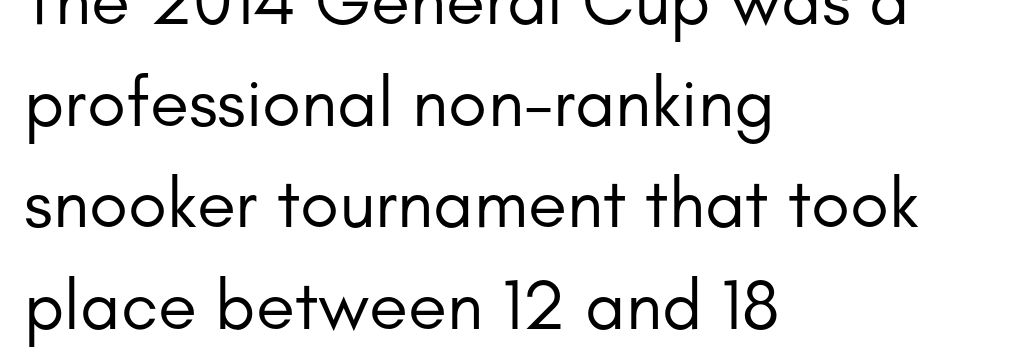
Stroke thickness stays within the range of a standard reading face or lighter. The words here are not underlined. Is there any slant? The stems are plumb. The block of text has a typical density, with ordinary space between rows. What stands out about the letter spacing? Nothing — it is the standard amount. The face used here is a sans, in the tradition of grotesques and geometrics.
